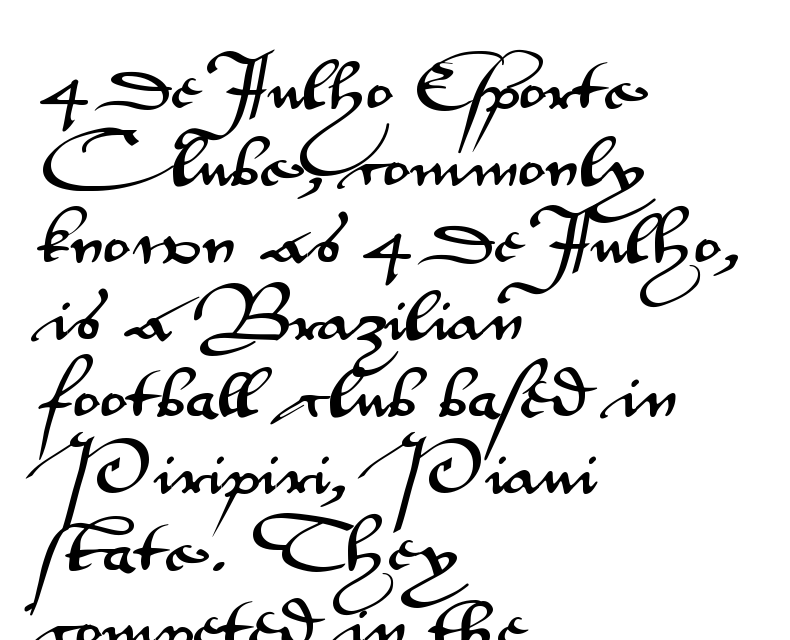
Observe the ordinary spacing: letters are neighbours, not strangers. The lines in this sample share a left origin and differ only in where they stop. No feet cap the strokes, marking this as sans-serif type. Glance below the letters and you will spot only blank space. Reading down the column, the eye jumps a familiar distance to each next line.
